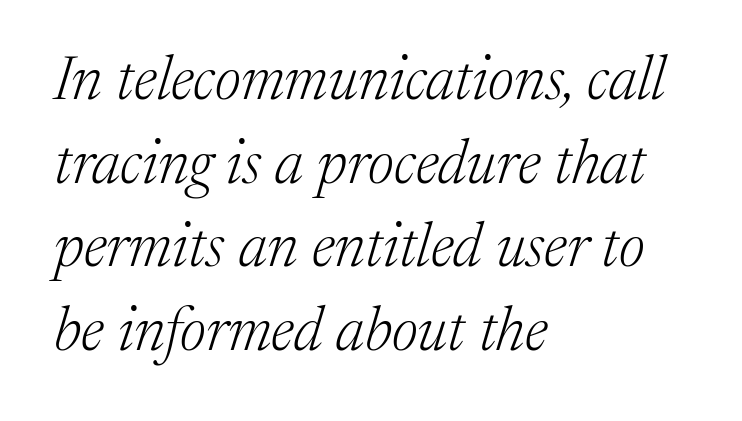
The face used here has a pronounced slope to its letters. Regarding leading, the lines here are spaced in the standard way. What kind of face is this? One with serifs. Words float on clear page, feet unadorned.
